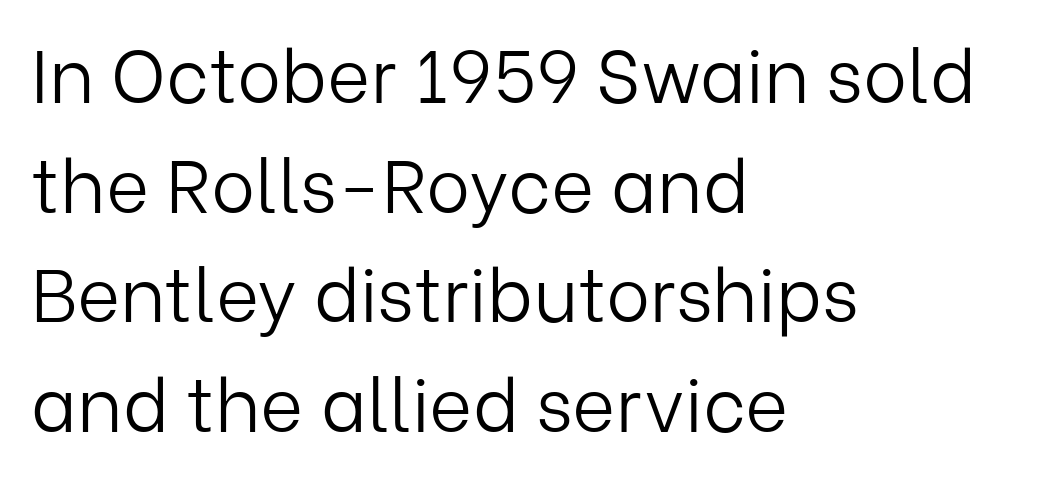
The image shows 74 px light sans-serif type, upright; set left-aligned, normal line spacing (1.48x), normal letter spacing, not underlined; low stroke contrast and a medium x-height.
